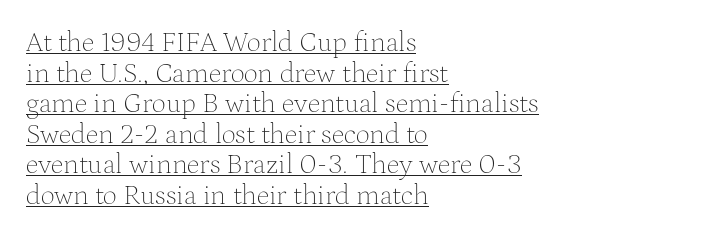
A typesetter would label this face a serif. The block of text is dense from top to bottom, with scant space between rows. Do the characters align in a grid? No, the font is proportional. On a weight scale, this lands at 450 or below. Like a heading marked for emphasis, these lines bear an underscore. Glyph-to-glyph distance matches everyday printed text.
